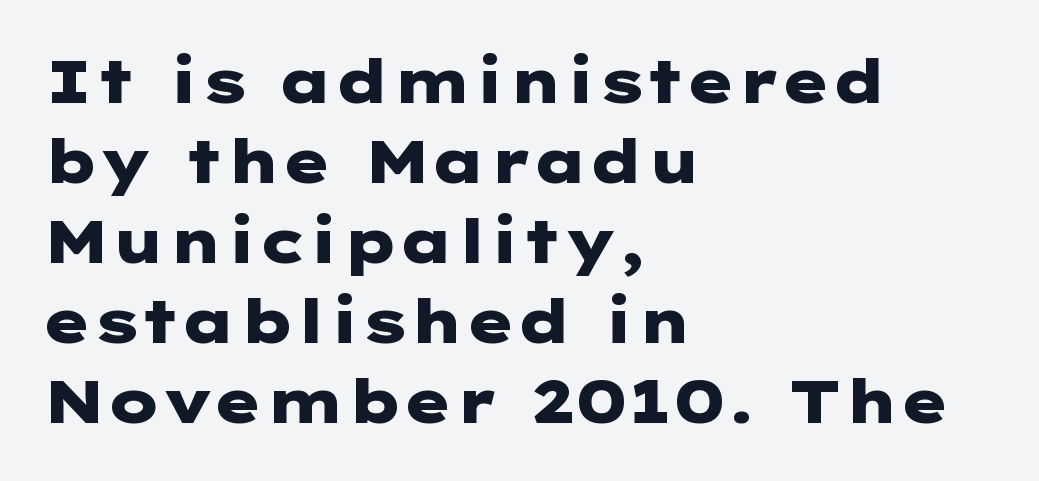
{"serif": "no", "italic": "no", "bold": "yes", "weight": "heavy", "width": "wide", "stroke_contrast": "low", "x_height": "medium", "underline": "no", "align": "left", "line_spacing": "normal", "line_spacing_ratio": 1.31, "letter_spacing": "normal", "letter_spacing_em": 0.0, "glyph_px": 61}
